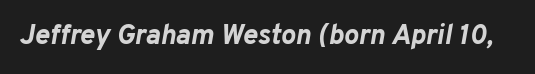
Proportional: the letters do not fall into vertical columns. Designer's note — italics engaged. Plain, unruled lines of type. The horizontal fit of the characters is conventional and even. This is heavy type, rendered in bold.
